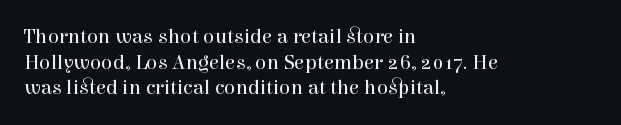
The image shows 21 px text type, upright; set left-aligned, line spacing 1.22x, normal letter spacing, not underlined.
